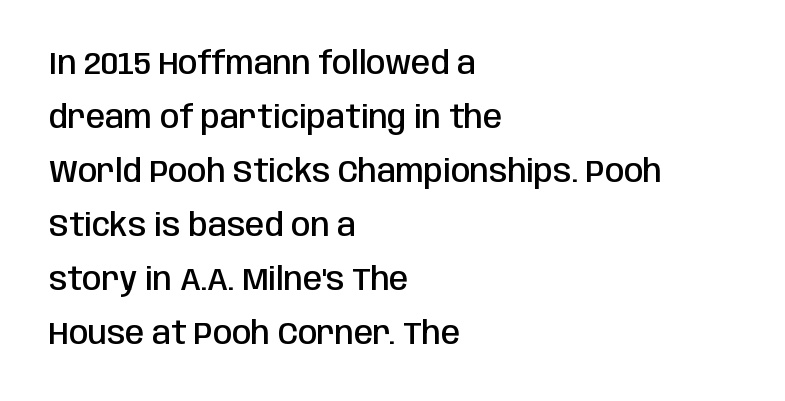
Q: Is the text bold? A: Semi-bold.
Q: Is the text italic (slanted)? A: No, it is upright.
Q: Is the typeface a serif or a sans-serif typeface? A: Sans-serif.
Q: Is the text underlined? A: No.
Q: How is the paragraph aligned? A: Left-aligned.
Q: Is the spacing between letters normal or unusually wide? A: Normal.
Q: Width (condensed, normal, or wide)? A: Condensed.
Q: Stroke contrast? A: Low.
Q: x-height? A: Large.
Q: Monospaced? A: No.
